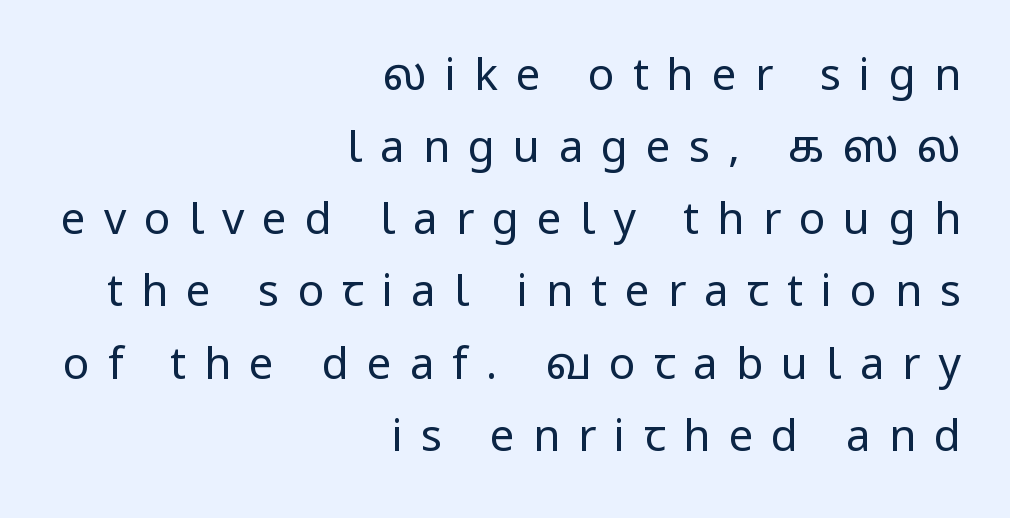
No feet cap the strokes, marking this as sans-serif type. This rendering features lettering with no underline. Compared with typical paragraphs, the rows here are spaced about the same. Varying glyph widths throughout — classic text-font behaviour. Weight: not bold — regular or lighter. Upright lettering throughout.
